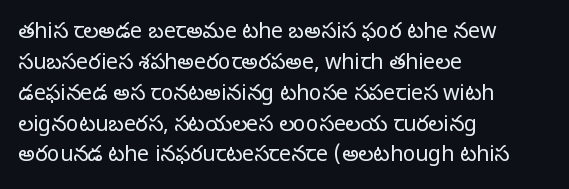
The image shows 21 px text type, upright; set left-aligned, normal line spacing (1.47x), normal letter spacing, not underlined.
